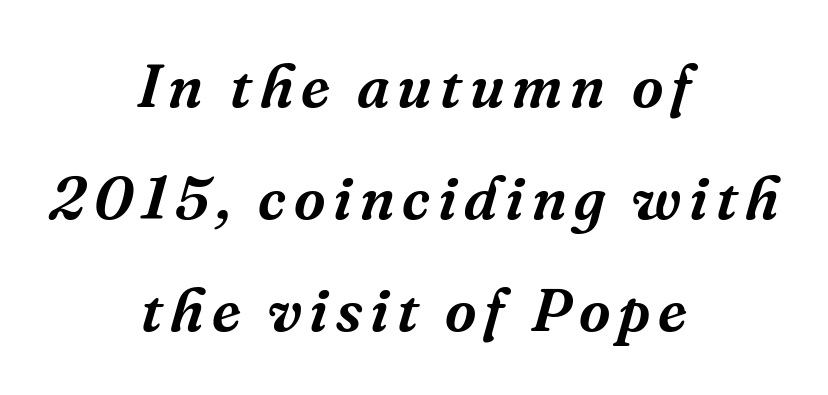
Q: Is the text italic (slanted)? A: Yes, it leans right by about 16 degrees.
Q: Is the typeface a serif or a sans-serif typeface? A: Serif.
Q: Is the text underlined? A: No.
Q: How is the paragraph aligned? A: Centered.
Q: Width (condensed, normal, or wide)? A: Normal.
Q: Stroke contrast? A: Medium.
Q: x-height? A: Medium.
Q: Monospaced? A: No.
